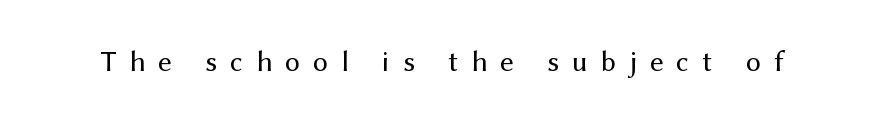
Rendered with straight, roman letterforms. The weight would be labelled regular, book, light, or lighter still. Just letters on the line, the space beneath them empty. Typographically, this falls in the sans-serif category. The passage shown has open, widely tracked lettering throughout. Character widths vary here, with narrow letters taking less room than wide ones.
